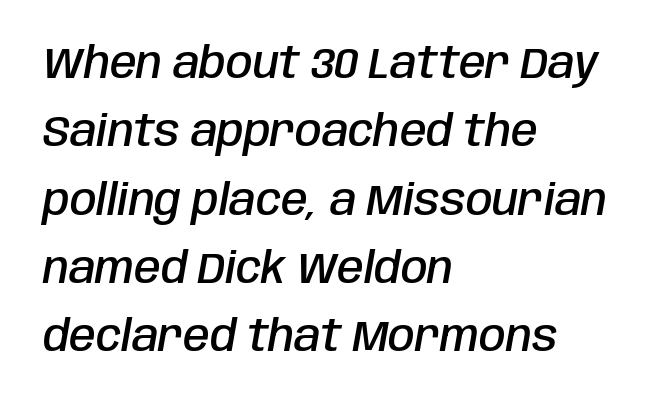
{"italic": "yes", "lean": "right", "slant_degrees": 10, "bold": "semi", "weight": "semibold", "width": "condensed", "stroke_contrast": "low", "x_height": "large", "monospaced": "no", "underline": "no", "align": "left", "line_spacing": "normal", "line_spacing_ratio": 1.59, "letter_spacing": "normal", "letter_spacing_em": 0.0, "glyph_px": 43}
